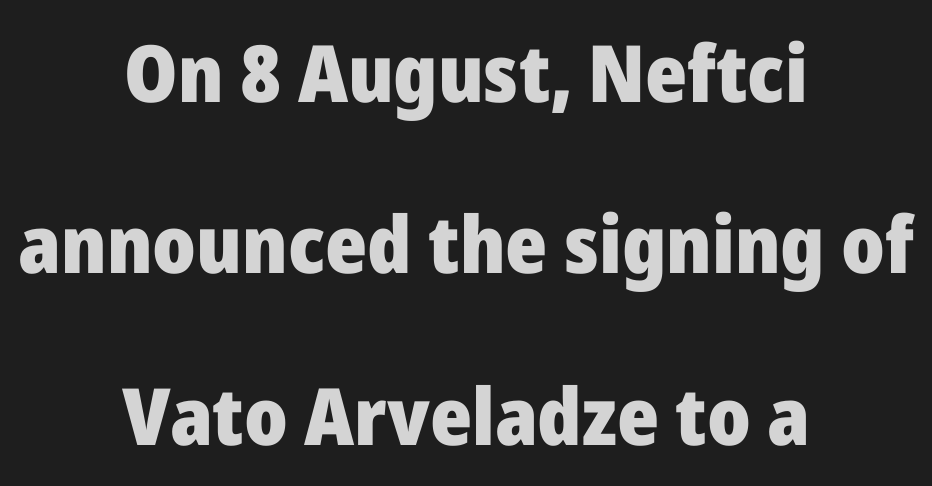
Glance below the letters and you will spot only blank space. As a designer I'd log this as weight 700, bold. Posture: vertical. Serif or sans? Sans — the stroke terminals are bare.
